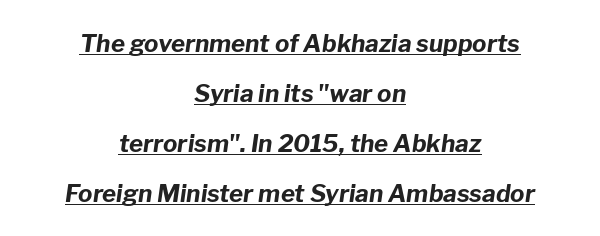
How are the letters spaced? Ordinarily, with no added tracking. Posture: slanted. Honestly, the rows look like they've been pulled way apart. Quick note: underline on. As a designer I'd log this as weight 700, bold.
